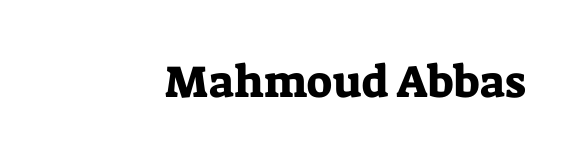
The image shows 45 px serif type, upright; set normal letter spacing, not underlined; low stroke contrast and a medium x-height.
